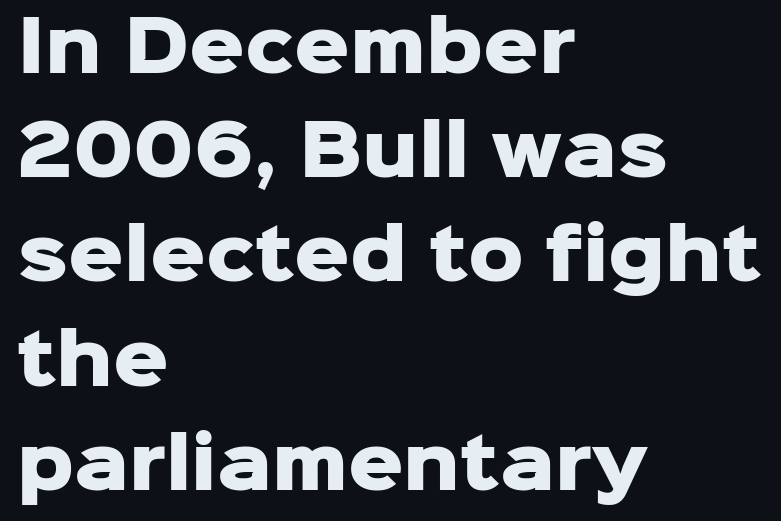
The image shows 69 px heavy sans-serif type, upright; set left-aligned, normal line spacing (1.51x), normal letter spacing, not underlined; low stroke contrast and a medium x-height.
